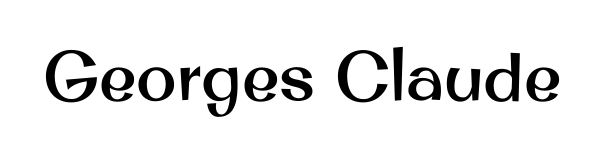
{"serif": "no", "italic": "no", "width": "normal", "stroke_contrast": "medium", "x_height": "small", "monospaced": "no", "underline": "no", "letter_spacing": "normal", "letter_spacing_em": 0.0, "glyph_px": 68}
